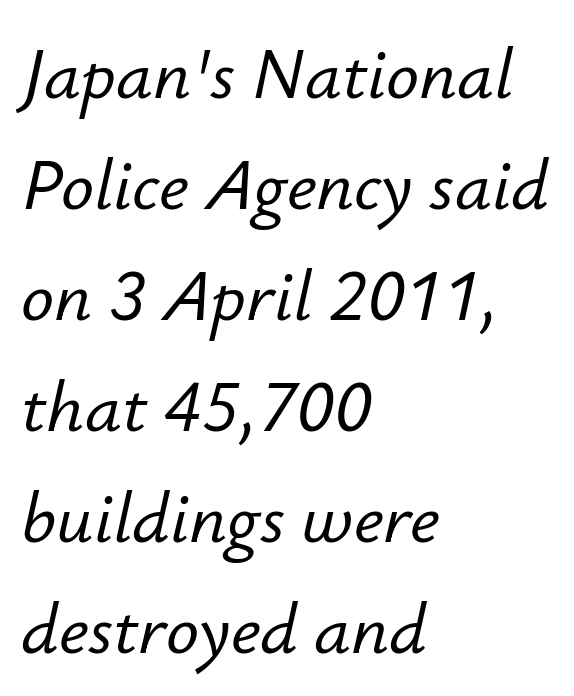
Emphasis-style slanted type is in use. Do the characters align in a grid? No, the font is proportional. Compared with typical paragraphs, the rows here are spaced about the same. Quick note: underline off.
